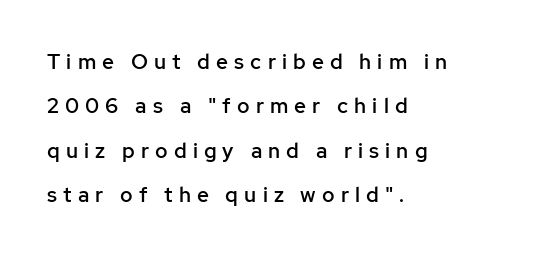
{"italic": "no", "bold": "semi", "underline": "no", "align": "left", "line_spacing": "loose", "line_spacing_ratio": 2.11, "letter_spacing": "wide", "letter_spacing_em": 0.29, "glyph_px": 21}
